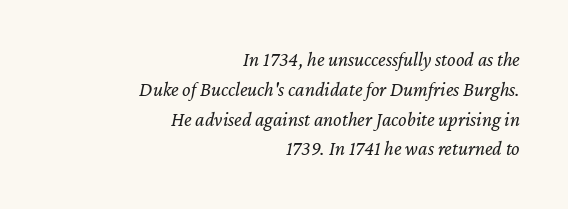
The typography opts for an oblique posture over an upright one. The face looks like a standard text weight, possibly lighter. Rule under the text: the space is simply empty. The passage is arranged like a letterhead date or caption credit — flush right.
